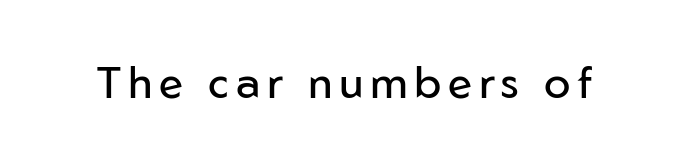
{"serif": "no", "italic": "no", "bold": "no", "weight": "regular", "width": "normal", "stroke_contrast": "low", "x_height": "medium", "monospaced": "no", "underline": "no", "glyph_px": 44}
